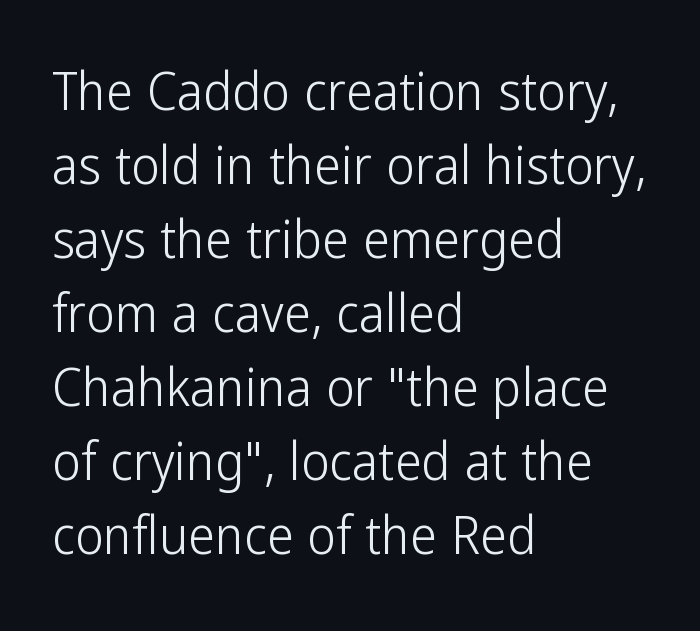
The image shows 54 px light, condensed sans-serif type, upright; set left-aligned, normal line spacing (1.37x), normal letter spacing, not underlined; low stroke contrast and a medium x-height.
